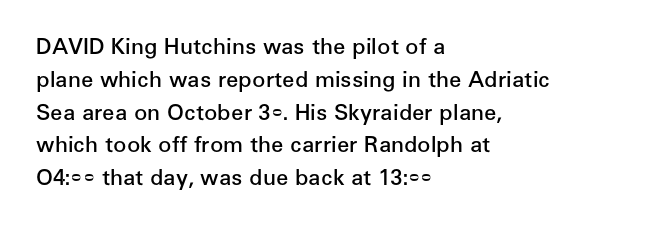
This sample is left-justified, so line endings fall wherever the words run out. Has an underline been added? It has not. The glyphs have the mass of a demibold cut, below bold. Nothing unusual about the tracking: characters are spaced as the font intends.
